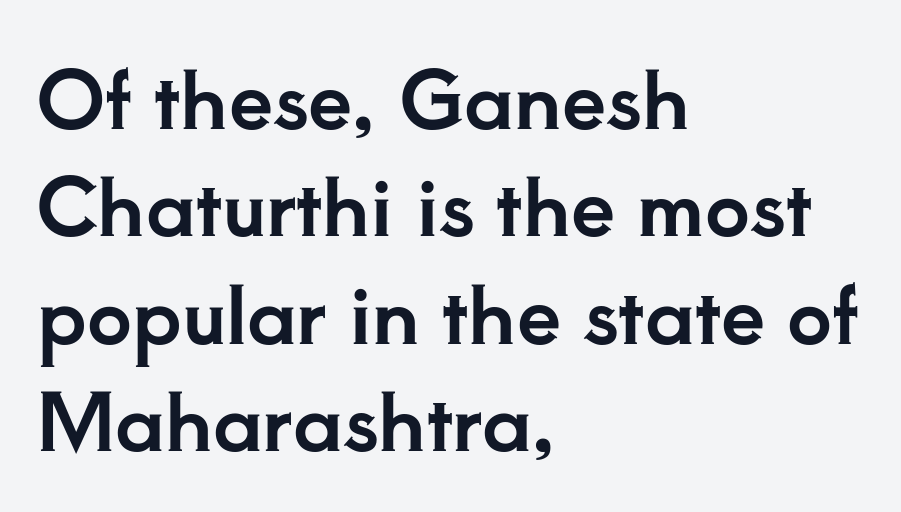
{"serif": "yes", "italic": "no", "width": "normal", "stroke_contrast": "low", "x_height": "small", "monospaced": "no", "underline": "no", "align": "left", "line_spacing": "normal", "line_spacing_ratio": 1.36, "letter_spacing": "normal", "letter_spacing_em": 0.0, "glyph_px": 79}
